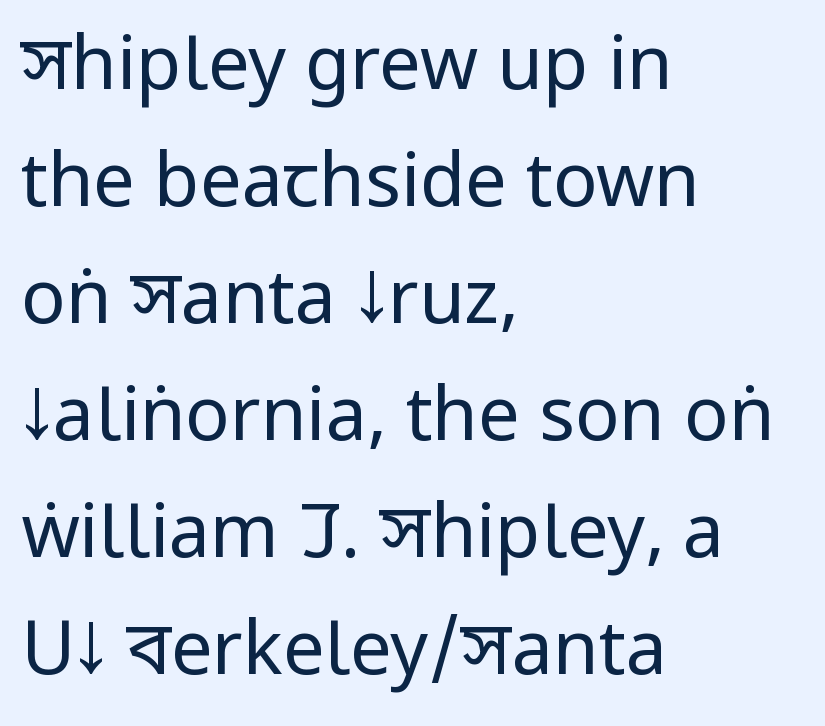
The image shows 74 px regular-weight, condensed sans-serif type, upright; set left-aligned, normal line spacing (1.58x), normal letter spacing, not underlined; low stroke contrast and a large x-height.
